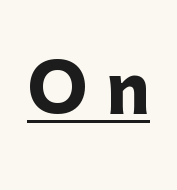
{"serif": "no", "italic": "no", "bold": "yes", "weight": "heavy", "width": "normal", "stroke_contrast": "low", "x_height": "medium", "monospaced": "no", "underline": "yes", "letter_spacing": "wide", "letter_spacing_em": 0.28, "glyph_px": 66}
